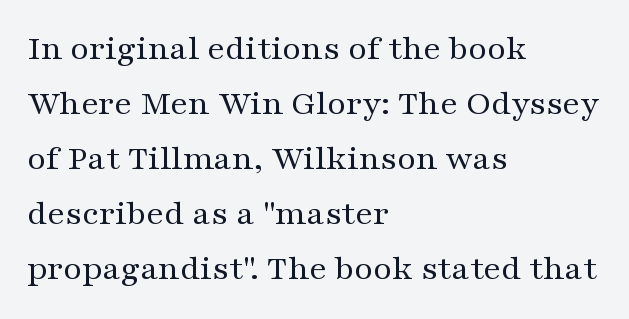
Q: Is the text bold? A: No.
Q: Is the text italic (slanted)? A: No, it is upright.
Q: Is the typeface a serif or a sans-serif typeface? A: Serif.
Q: Is the text underlined? A: No.
Q: How is the paragraph aligned? A: Left-aligned.
Q: Is the spacing between letters normal or unusually wide? A: Normal.
Q: Is the spacing between lines tight, normal or loose? A: Normal.
Q: Width (condensed, normal, or wide)? A: Wide.
Q: Stroke contrast? A: Medium.
Q: x-height? A: Medium.
Q: Monospaced? A: No.
